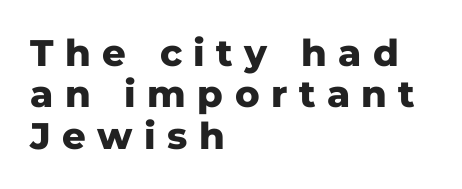
Q: Is the text bold? A: Yes.
Q: Is the text italic (slanted)? A: No, it is upright.
Q: Is the typeface a serif or a sans-serif typeface? A: Sans-serif.
Q: Is the text underlined? A: No.
Q: How is the paragraph aligned? A: Left-aligned.
Q: Is the spacing between letters normal or unusually wide? A: Unusually wide.
Q: Is the spacing between lines tight, normal or loose? A: Tight.
Q: Width (condensed, normal, or wide)? A: Normal.
Q: Stroke contrast? A: Low.
Q: x-height? A: Medium.
Q: Monospaced? A: No.
